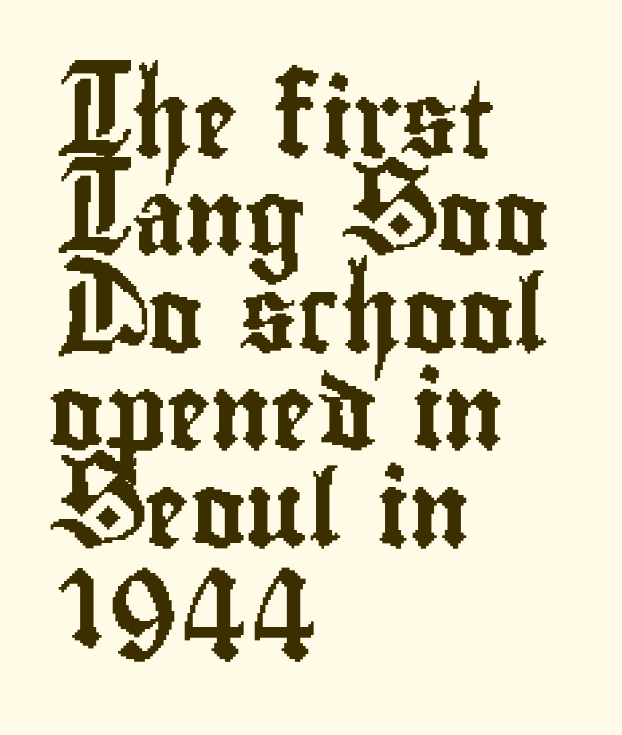
{"serif": "no", "italic": "no", "width": "condensed", "stroke_contrast": "low", "x_height": "small", "monospaced": "no", "underline": "no", "align": "left", "line_spacing": "normal", "line_spacing_ratio": 1.3, "letter_spacing": "normal", "letter_spacing_em": 0.0, "glyph_px": 75}
